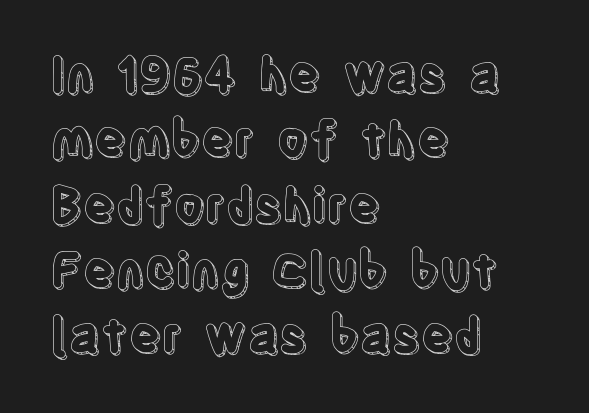
The letters advance in unequal steps, a hallmark of proportional type. Students, observe: this is what conventionally led text looks like. Every character sits straight up, as roman type does. Here the glyphs are tracked normally, forming tight word shapes. Line starts are locked; line ends wander. Type without underlining.
